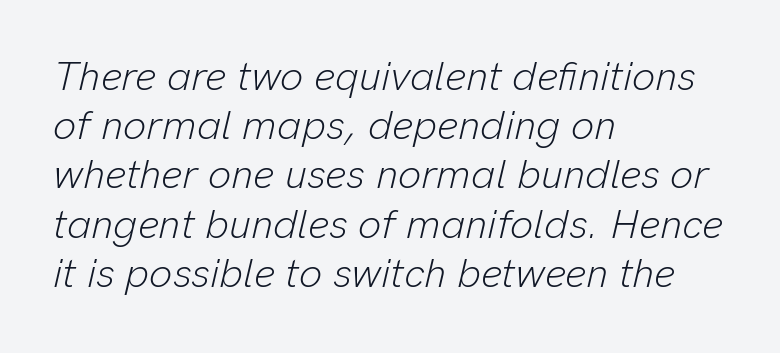
The image shows 41 px light type, italic (leaning right); set left-aligned, line spacing 1.2x, normal letter spacing, not underlined; low stroke contrast and a medium x-height.
